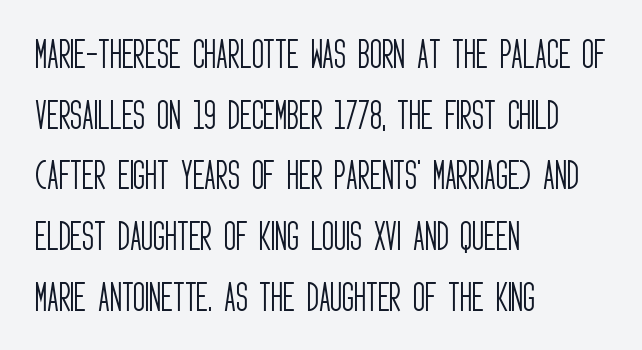
Q: Is the text bold? A: No.
Q: Is the text italic (slanted)? A: No, it is upright.
Q: Is the typeface a serif or a sans-serif typeface? A: Sans-serif.
Q: Is the text underlined? A: No.
Q: How is the paragraph aligned? A: Left-aligned.
Q: Is the spacing between letters normal or unusually wide? A: Normal.
Q: Width (condensed, normal, or wide)? A: Condensed.
Q: Stroke contrast? A: Low.
Q: x-height? A: Large.
Q: Monospaced? A: No.
